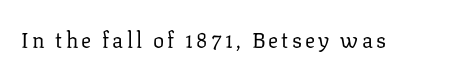
{"italic": "no", "bold": "no", "underline": "no", "glyph_px": 21}
